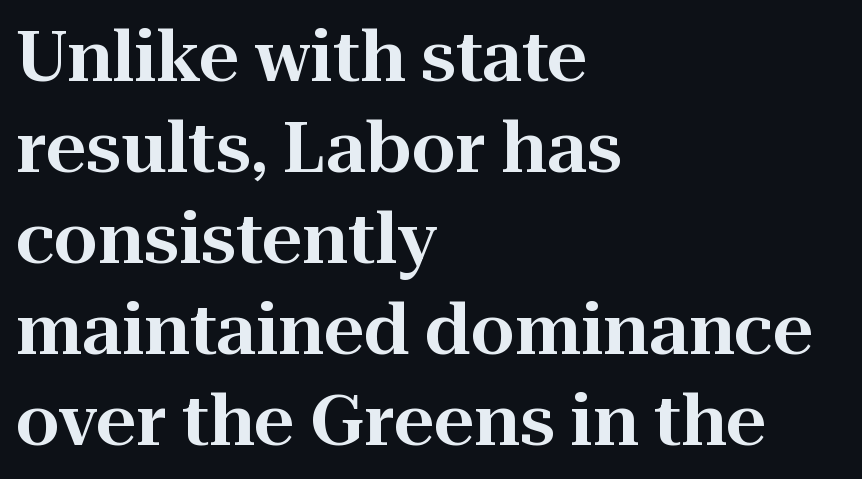
{"serif": "yes", "italic": "no", "width": "normal", "stroke_contrast": "high", "x_height": "medium", "monospaced": "no", "underline": "no", "align": "left", "line_spacing": "normal", "line_spacing_ratio": 1.3, "letter_spacing": "normal", "letter_spacing_em": 0.0, "glyph_px": 70}
